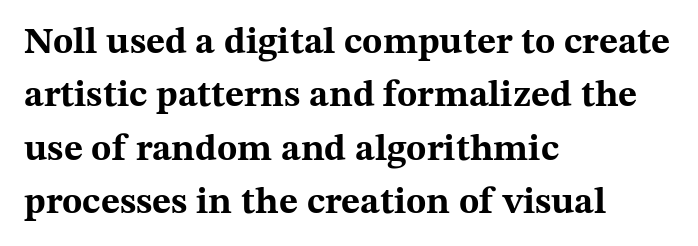
{"serif": "yes", "italic": "no", "bold": "yes", "weight": "bold", "width": "wide", "stroke_contrast": "medium", "x_height": "medium", "monospaced": "no", "underline": "no", "align": "left", "line_spacing": "normal", "line_spacing_ratio": 1.44, "letter_spacing": "normal", "letter_spacing_em": 0.0, "glyph_px": 37}
